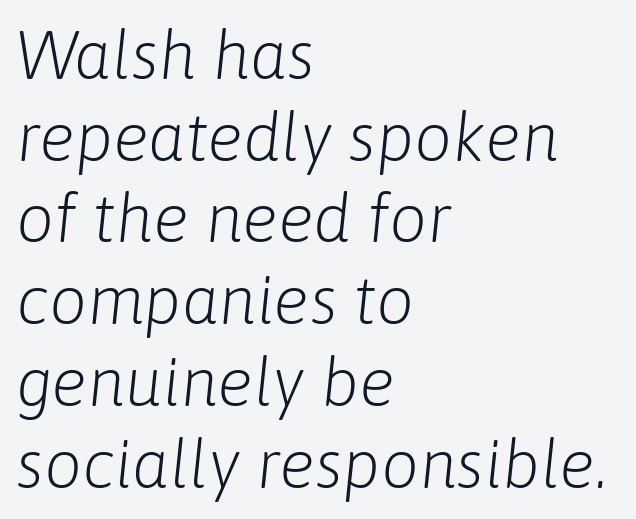
Q: Is the text bold? A: No.
Q: Is the text italic (slanted)? A: Yes, it leans right by about 6 degrees.
Q: Is the text underlined? A: No.
Q: How is the paragraph aligned? A: Left-aligned.
Q: Is the spacing between letters normal or unusually wide? A: Normal.
Q: Width (condensed, normal, or wide)? A: Normal.
Q: Stroke contrast? A: Low.
Q: x-height? A: Medium.
Q: Monospaced? A: No.
